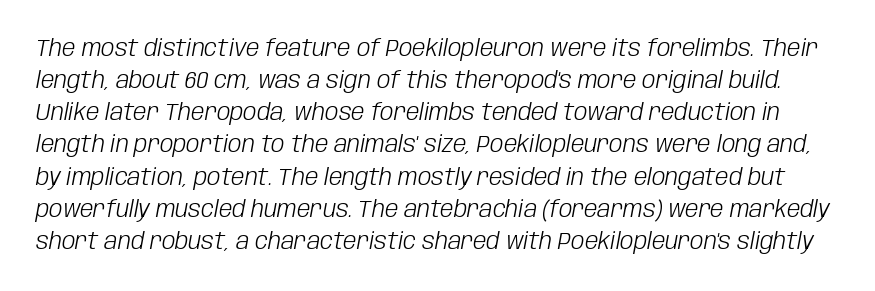
The image shows 24 px text type, italic (leaning right); set normal line spacing (1.34x), normal letter spacing, not underlined.
